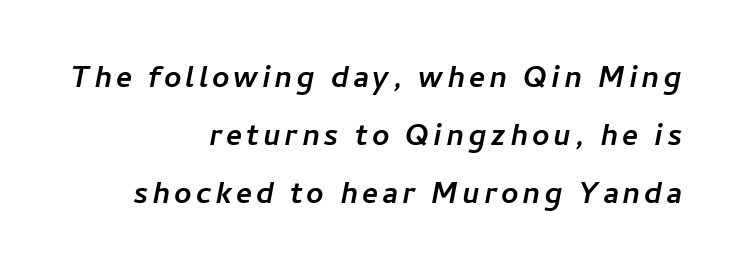
{"serif": "no", "width": "normal", "stroke_contrast": "low", "x_height": "medium", "monospaced": "no", "underline": "no", "align": "right", "line_spacing": "normal", "line_spacing_ratio": 1.52, "glyph_px": 38}
